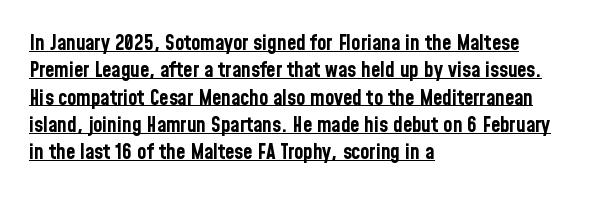
Line beginnings align vertically; line endings do not. Words appear dense and cohesive because spacing is normal. These lines sit exactly where default settings would place them. Weight: bold. A roman cut, with each character standing at attention. The glyphs are accompanied by a horizontal stroke just below them.
